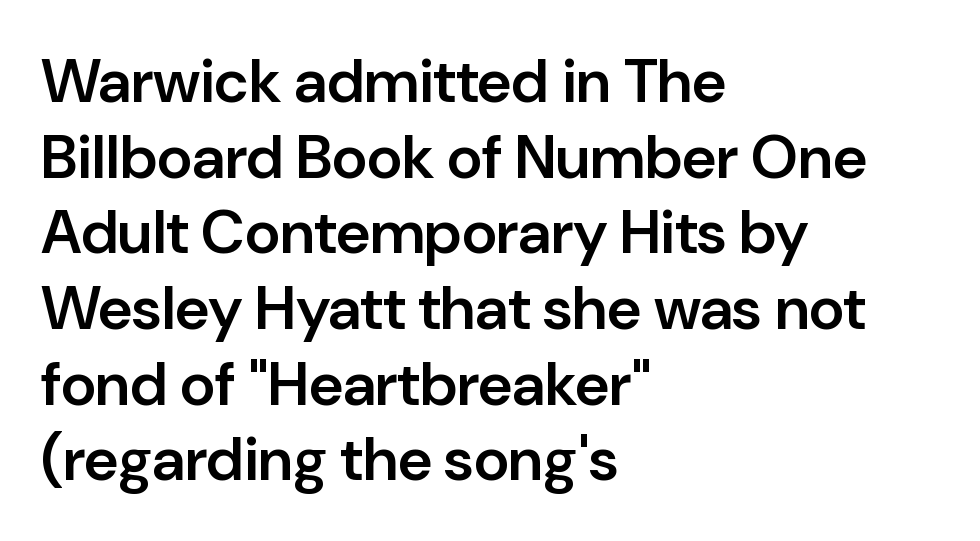
{"serif": "no", "italic": "no", "bold": "semi", "weight": "semibold", "width": "normal", "stroke_contrast": "low", "x_height": "medium", "monospaced": "no", "underline": "no", "align": "left", "line_spacing_ratio": 1.24, "letter_spacing": "normal", "letter_spacing_em": 0.0, "glyph_px": 61}
